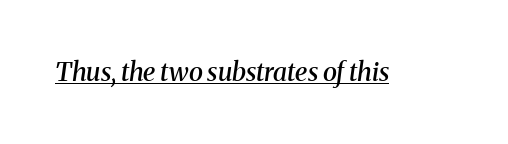
{"italic": "yes", "lean": "right", "slant_degrees": 8, "bold": "semi", "underline": "yes", "letter_spacing": "normal", "letter_spacing_em": 0.0, "glyph_px": 26}
